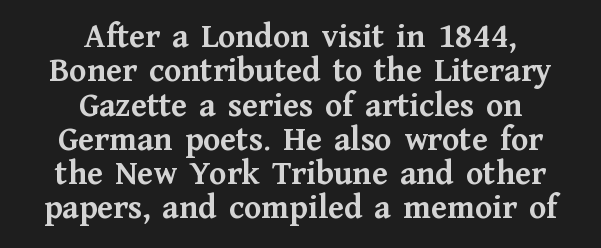
Q: Is the text bold? A: Yes.
Q: Is the text italic (slanted)? A: No, it is upright.
Q: Is the typeface a serif or a sans-serif typeface? A: Serif.
Q: Is the text underlined? A: No.
Q: How is the paragraph aligned? A: Centered.
Q: Is the spacing between letters normal or unusually wide? A: Normal.
Q: Is the spacing between lines tight, normal or loose? A: Tight.
Q: Width (condensed, normal, or wide)? A: Normal.
Q: Stroke contrast? A: Medium.
Q: x-height? A: Medium.
Q: Monospaced? A: No.
